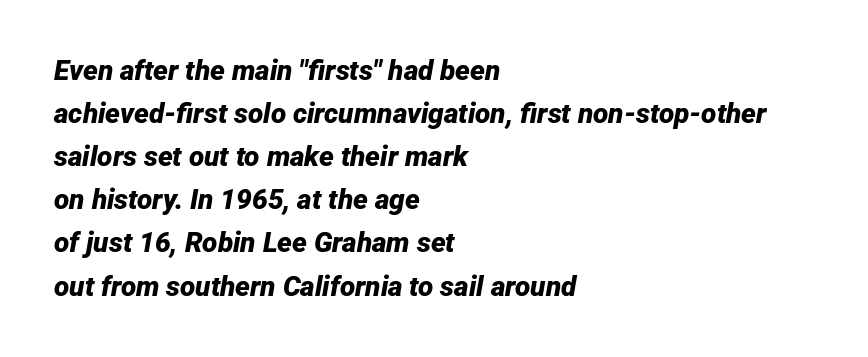
{"italic": "yes", "lean": "right", "slant_degrees": 12, "bold": "yes", "weight": "bold", "width": "normal", "stroke_contrast": "low", "x_height": "medium", "monospaced": "no", "underline": "no", "align": "left", "line_spacing": "normal", "line_spacing_ratio": 1.54, "letter_spacing": "normal", "letter_spacing_em": 0.0, "glyph_px": 28}
